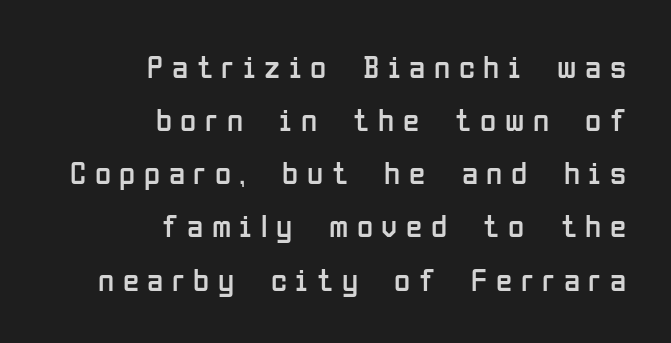
Q: Is the text bold? A: No.
Q: Is the text italic (slanted)? A: No, it is upright.
Q: Is the typeface a serif or a sans-serif typeface? A: Sans-serif.
Q: Is the text underlined? A: No.
Q: How is the paragraph aligned? A: Right-aligned.
Q: Is the spacing between letters normal or unusually wide? A: Unusually wide.
Q: Is the spacing between lines tight, normal or loose? A: Normal.
Q: Width (condensed, normal, or wide)? A: Condensed.
Q: Stroke contrast? A: Low.
Q: x-height? A: Medium.
Q: Monospaced? A: No.
